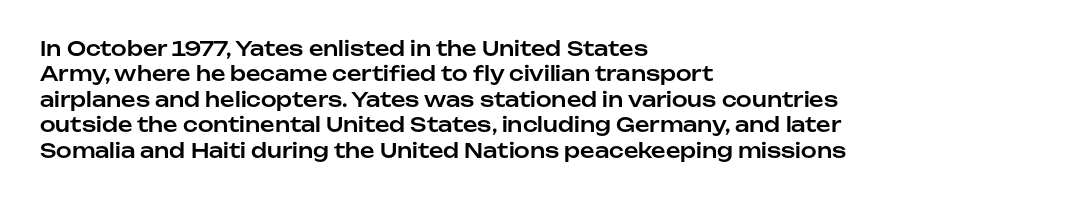
Q: Is the text italic (slanted)? A: No, it is upright.
Q: Is the text underlined? A: No.
Q: How is the paragraph aligned? A: Left-aligned.
Q: Is the spacing between letters normal or unusually wide? A: Normal.
Q: Is the spacing between lines tight, normal or loose? A: Normal.
